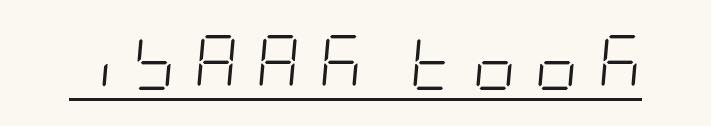
The image shows 54 px light, condensed type, italic (leaning right); set unusually wide letter spacing (+0.34 em), underlined; low stroke contrast and a large x-height.
